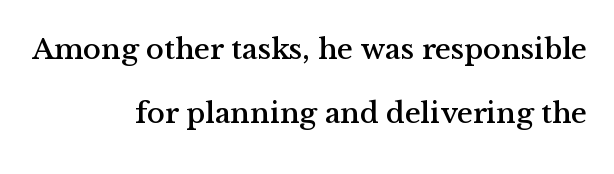
Q: Is the text italic (slanted)? A: No, it is upright.
Q: Is the typeface a serif or a sans-serif typeface? A: Serif.
Q: Is the text underlined? A: No.
Q: How is the paragraph aligned? A: Right-aligned.
Q: Is the spacing between letters normal or unusually wide? A: Normal.
Q: Is the spacing between lines tight, normal or loose? A: Loose.
Q: Width (condensed, normal, or wide)? A: Normal.
Q: Stroke contrast? A: Medium.
Q: x-height? A: Medium.
Q: Monospaced? A: No.
